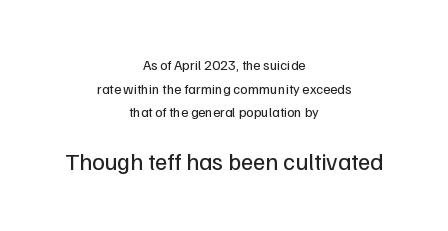
{"italic": "no", "bold": "no", "underline": "no", "align": "center", "line_spacing": "normal", "line_spacing_ratio": 1.68, "letter_spacing": "normal", "letter_spacing_em": 0.0, "larger_block": "second", "size_ratio": 1.71, "glyph_px": 24}
